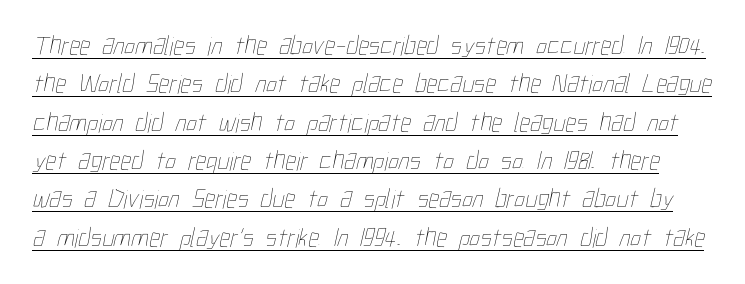
{"bold": "no", "underline": "yes", "line_spacing": "normal", "line_spacing_ratio": 1.42, "letter_spacing": "normal", "letter_spacing_em": 0.0, "glyph_px": 27}
